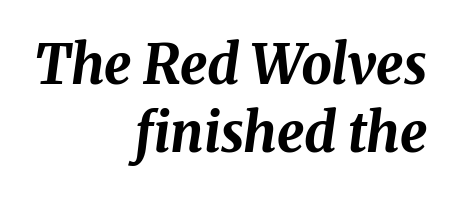
Q: Is the text bold? A: Yes.
Q: Is the text italic (slanted)? A: Yes, it leans right by about 8 degrees.
Q: Is the text underlined? A: No.
Q: How is the paragraph aligned? A: Right-aligned.
Q: Is the spacing between letters normal or unusually wide? A: Normal.
Q: Is the spacing between lines tight, normal or loose? A: Normal.
Q: Width (condensed, normal, or wide)? A: Normal.
Q: Stroke contrast? A: Medium.
Q: x-height? A: Medium.
Q: Monospaced? A: No.
